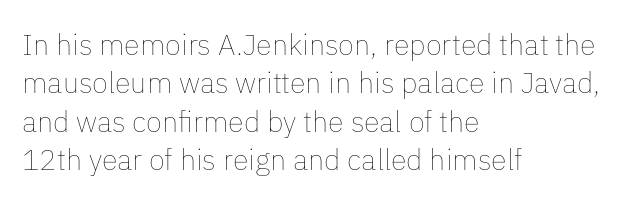
The image shows 29 px thin type, upright; set left-aligned, normal line spacing (1.32x), normal letter spacing, not underlined; low stroke contrast and a medium x-height.
